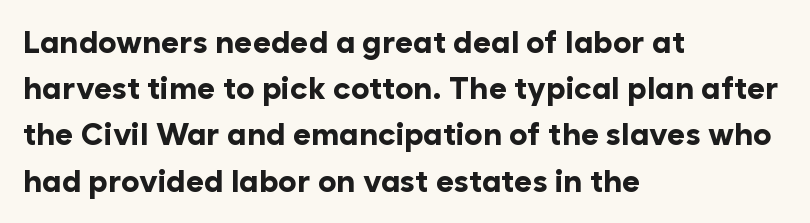
{"serif": "no", "italic": "no", "bold": "yes", "weight": "bold", "width": "normal", "stroke_contrast": "low", "x_height": "medium", "monospaced": "no", "underline": "no", "align": "left", "line_spacing": "normal", "line_spacing_ratio": 1.49, "letter_spacing": "normal", "letter_spacing_em": 0.0, "glyph_px": 31}
